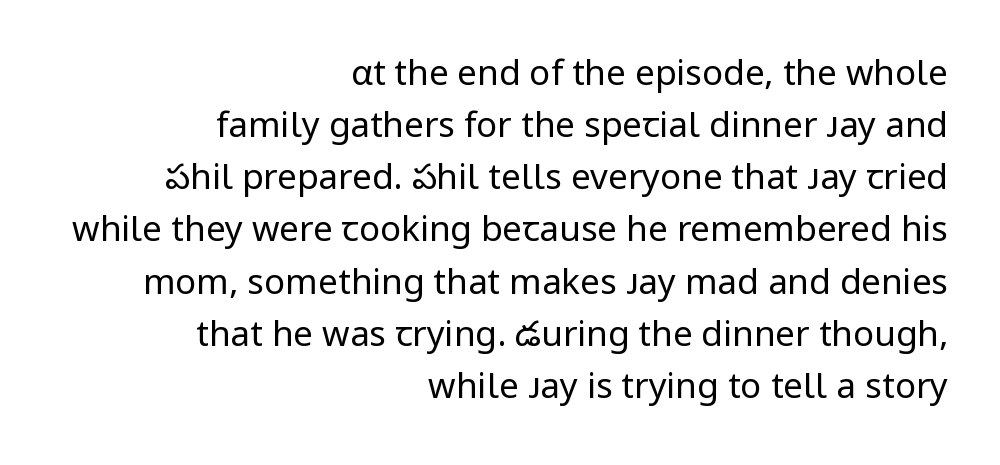
Q: Is the text bold? A: No.
Q: Is the text italic (slanted)? A: No, it is upright.
Q: Is the typeface a serif or a sans-serif typeface? A: Sans-serif.
Q: Is the text underlined? A: No.
Q: How is the paragraph aligned? A: Right-aligned.
Q: Is the spacing between letters normal or unusually wide? A: Normal.
Q: Is the spacing between lines tight, normal or loose? A: Normal.
Q: Width (condensed, normal, or wide)? A: Normal.
Q: Stroke contrast? A: Low.
Q: x-height? A: Medium.
Q: Monospaced? A: No.
